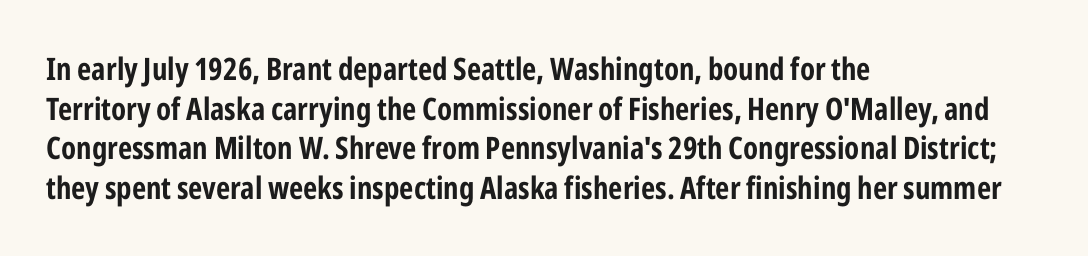
The image shows 31 px bold, condensed sans-serif type, upright; set left-aligned, normal line spacing (1.28x), normal letter spacing, not underlined; low stroke contrast and a medium x-height.
